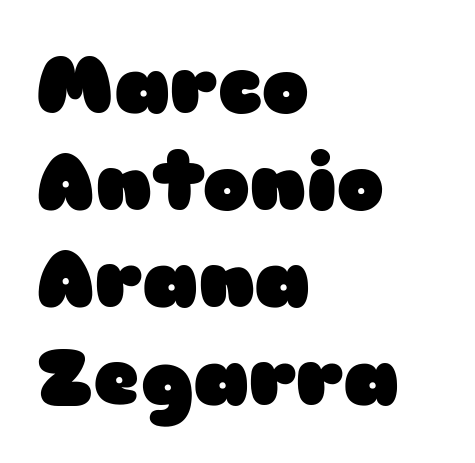
The image shows 79 px heavy, wide sans-serif type, upright; set left-aligned, line spacing 1.23x, normal letter spacing, not underlined; low stroke contrast and a medium x-height.
